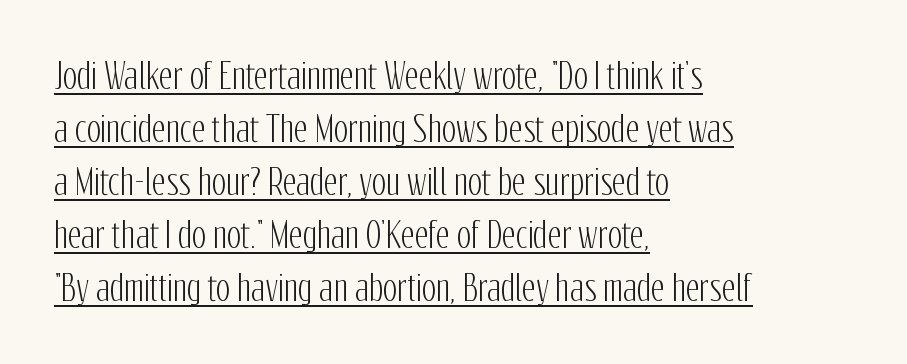
Spacing between characters is what you'd get straight out of the box. The type sits square on the baseline with zero lean. Emphasis is given by a line drawn under the lettering. Each letter's strokes conclude bluntly, with no projecting serifs.
